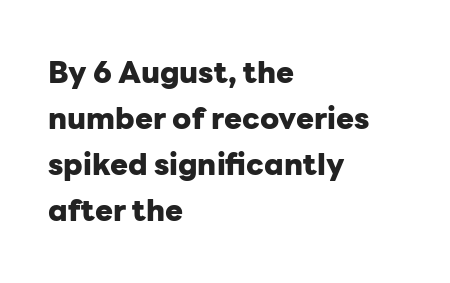
The image shows 30 px heavy sans-serif type, upright; set left-aligned, normal line spacing (1.53x), normal letter spacing, not underlined; low stroke contrast and a medium x-height.
